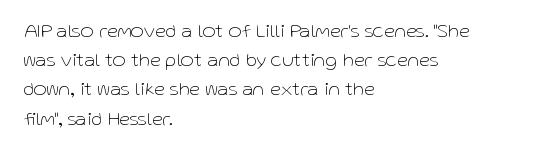
{"italic": "no", "bold": "no", "underline": "no", "align": "left", "line_spacing": "normal", "line_spacing_ratio": 1.46, "letter_spacing": "normal", "letter_spacing_em": 0.0, "glyph_px": 20}
